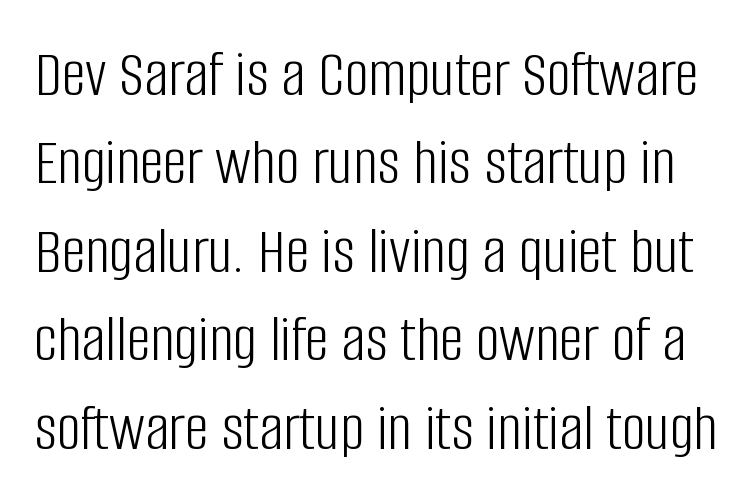
The image shows 67 px light, condensed sans-serif type, upright; set normal line spacing (1.32x), normal letter spacing, not underlined; low stroke contrast and a large x-height.
